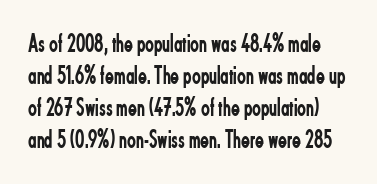
{"italic": "no", "bold": "no", "underline": "no", "line_spacing_ratio": 1.23, "letter_spacing": "normal", "letter_spacing_em": 0.0, "glyph_px": 26}
